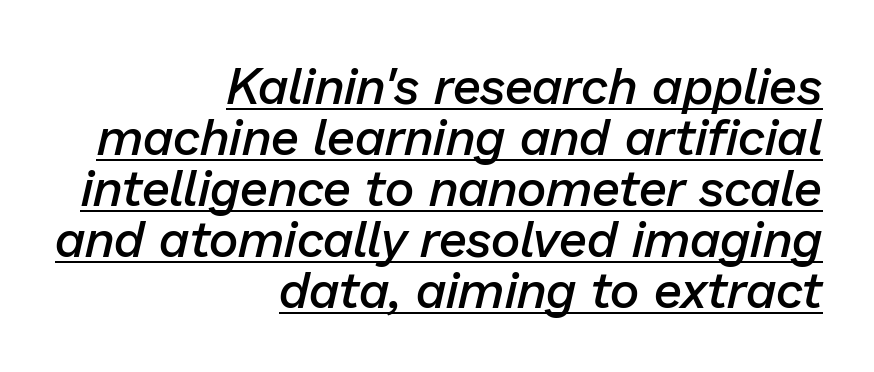
These lines were composed using italics. Tracking here is standard; glyphs follow each other at the usual distance. This is moderately heavy type, rendered in semibold. Do the characters align in a grid? No, the font is proportional. A student would call this right alignment; a typographer would say flush right, rag left.
